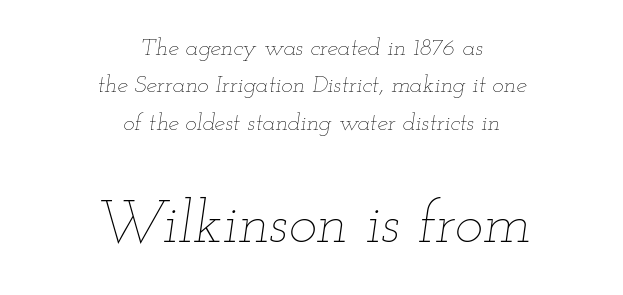
Do the characters align in a grid? No, the font is proportional. Here the glyphs are tracked normally, forming tight word shapes. If you measured baseline to baseline, you'd find a middling distance. Rule under the text: the space is simply empty.
